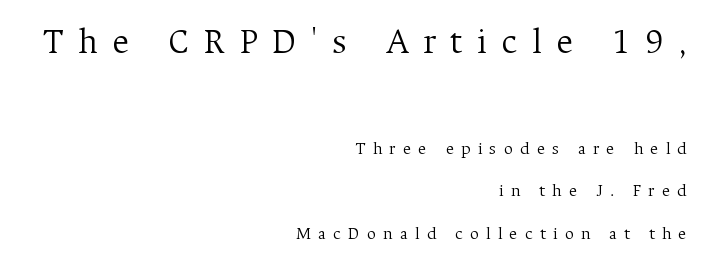
Here the designer chose a conventional face with non-uniform glyph widths. No word sits above an underline. How are the letters spaced? Widely, with obvious added tracking. The setting favours the right margin, as signatures and pull-quotes sometimes do.
